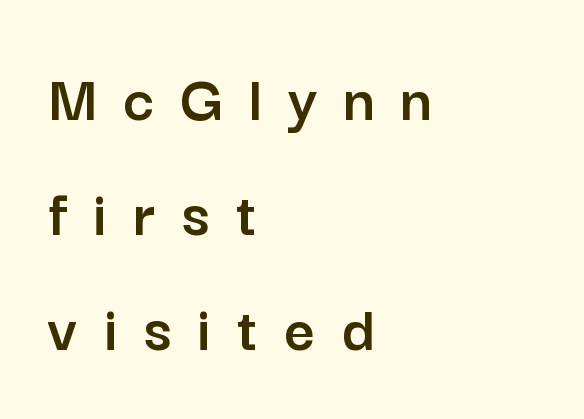
I'd call this a sans setting — the letters go barefoot. Varying glyph widths throughout — classic text-font behaviour. Unlike italic type, these characters show no tilt at all. Horizontal alignment here is leftward, the default for most running prose.
